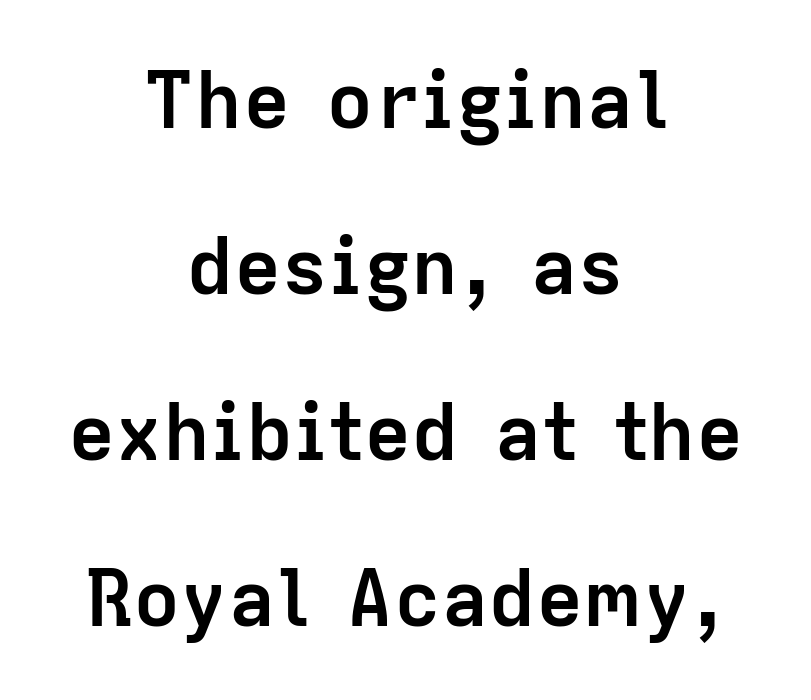
The image shows 79 px semibold sans-serif type, upright; set centered, loose line spacing (2.1x), normal letter spacing, not underlined; low stroke contrast and a medium x-height.
